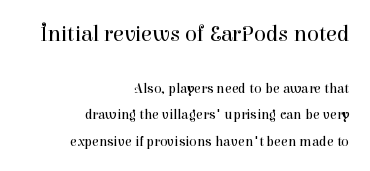
The image shows 22 px text type, upright; set right-aligned, line spacing 1.88x, normal letter spacing, not underlined; the first (top) block is 1.57x larger.
